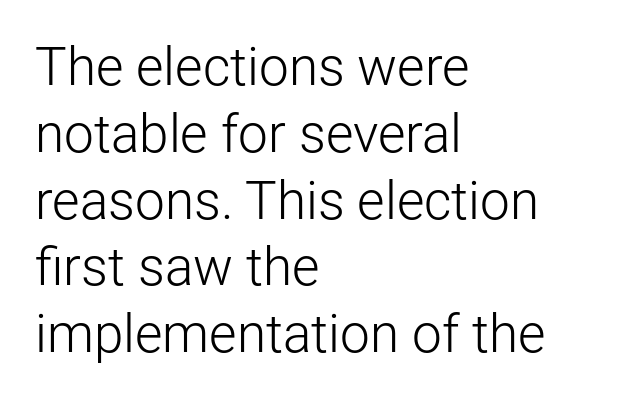
The compositor pushed each line to the left boundary. A quiet, ordinary-to-light weight characterises the typeface. The font family rendered here belongs to the sans-serif group. The letters sit at their default tracking, neither squeezed nor spread. Quick note: not italic, upright.
